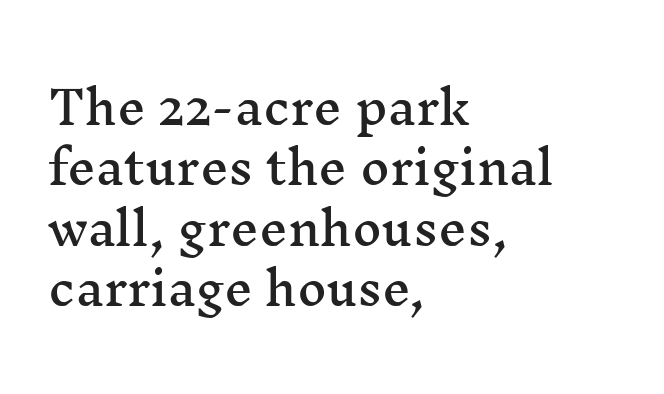
The image shows 45 px wide serif type, upright; set left-aligned, normal line spacing (1.34x), normal letter spacing, not underlined; medium stroke contrast and a medium x-height.
